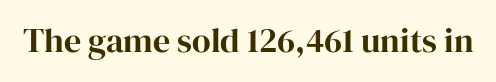
{"serif": "yes", "italic": "no", "width": "normal", "stroke_contrast": "high", "x_height": "medium", "monospaced": "no", "underline": "no", "letter_spacing": "normal", "letter_spacing_em": 0.0, "glyph_px": 34}
